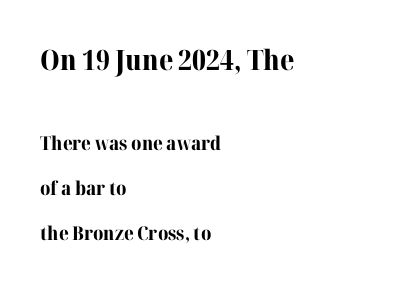
{"serif": "yes", "italic": "no", "bold": "yes", "weight": "bold", "width": "normal", "stroke_contrast": "high", "x_height": "medium", "monospaced": "no", "underline": "no", "align": "left", "line_spacing": "loose", "line_spacing_ratio": 2.38, "letter_spacing": "normal", "letter_spacing_em": 0.0, "larger_block": "first", "size_ratio": 1.47, "glyph_px": 28}
